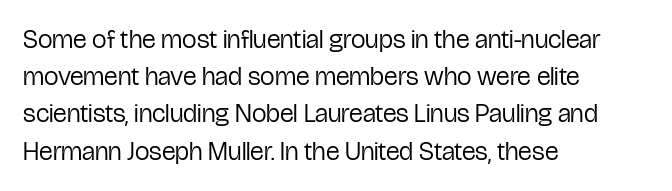
The image shows 26 px text type, upright; set left-aligned, normal line spacing (1.43x), normal letter spacing, not underlined.
